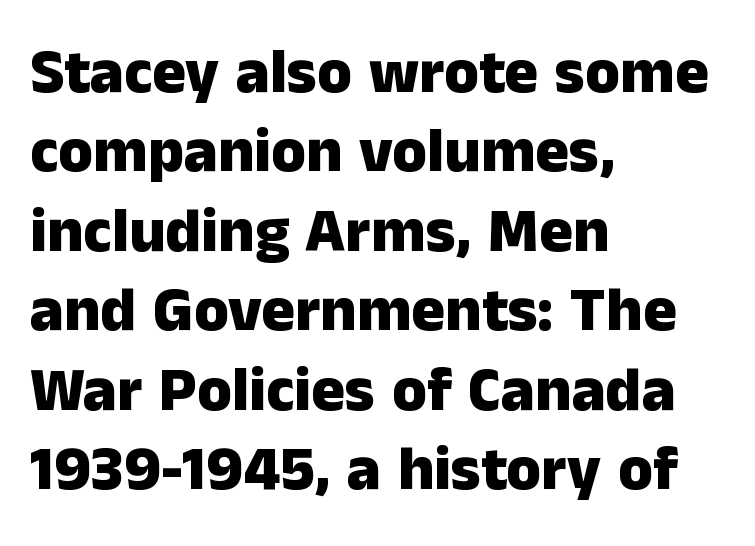
{"serif": "no", "italic": "no", "bold": "yes", "weight": "heavy", "width": "normal", "stroke_contrast": "low", "x_height": "medium", "monospaced": "no", "underline": "no", "align": "left", "line_spacing": "normal", "line_spacing_ratio": 1.26, "letter_spacing": "normal", "letter_spacing_em": 0.0, "glyph_px": 63}
